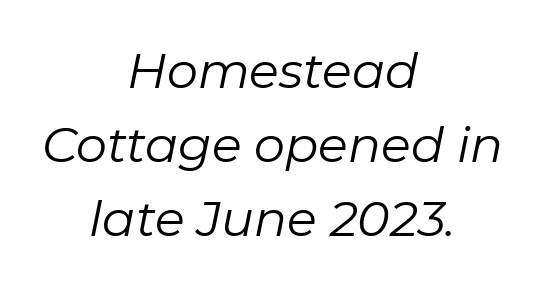
The image shows 49 px regular-weight type, italic (leaning right); set centered, normal line spacing (1.51x), normal letter spacing, not underlined; low stroke contrast and a medium x-height.
